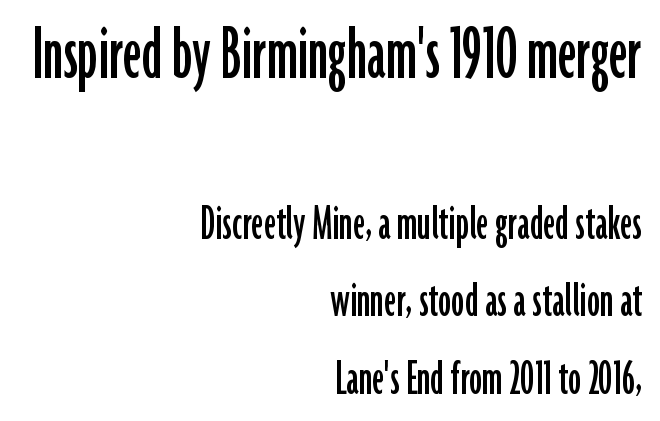
These lines stack with their right ends in a neat column. Top chunk: large. Bottom chunk: small. A typesetter would call this proportional, since set widths differ per character. Designer's note — italics off, roman on. Rule under the text: the space is simply empty.
